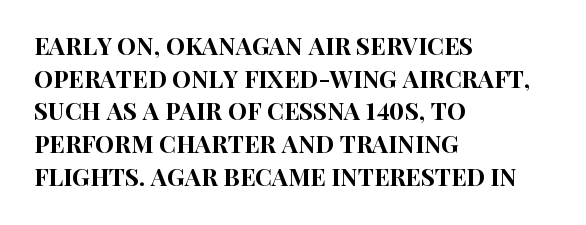
The image shows 24 px text type, upright; set left-aligned, normal line spacing (1.36x), normal letter spacing, not underlined.
